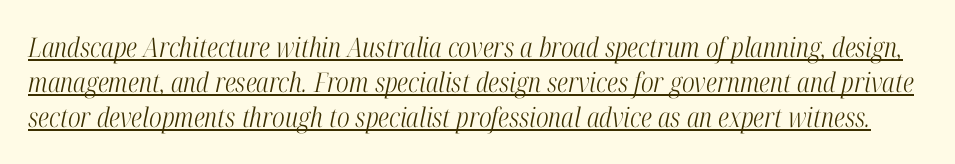
{"italic": "yes", "lean": "right", "slant_degrees": 12, "bold": "no", "underline": "yes", "line_spacing": "normal", "line_spacing_ratio": 1.3, "letter_spacing": "normal", "letter_spacing_em": 0.0, "glyph_px": 27}
